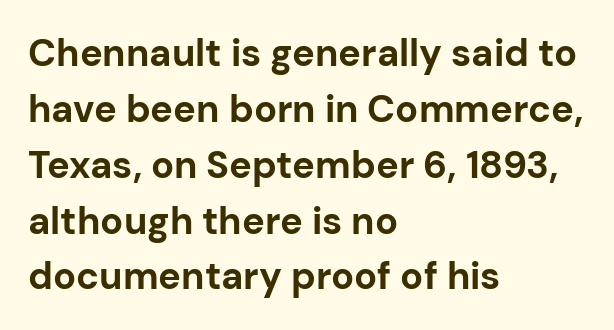
The rows are spaced the way most documents space them. If you drew a line through each stem, it would be perfectly vertical. Nothing unusual about the tracking: characters are spaced as the font intends. Is this a fixed-width face? No — the glyphs have proportional, varying widths.
